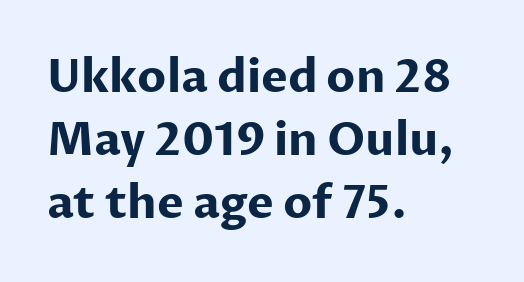
{"serif": "no", "italic": "no", "bold": "yes", "weight": "bold", "width": "normal", "stroke_contrast": "low", "x_height": "medium", "monospaced": "no", "underline": "no", "align": "left", "line_spacing": "normal", "line_spacing_ratio": 1.4, "letter_spacing": "normal", "letter_spacing_em": 0.0, "glyph_px": 45}
